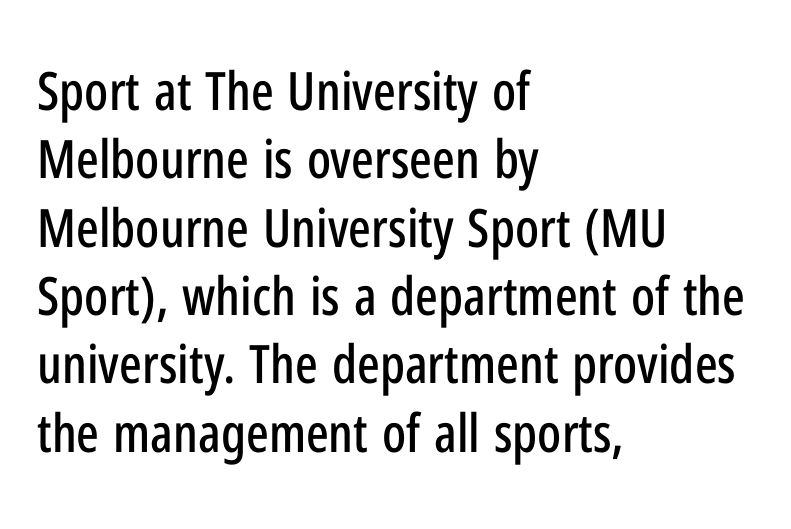
{"serif": "no", "italic": "no", "width": "condensed", "stroke_contrast": "low", "x_height": "medium", "monospaced": "no", "underline": "no", "align": "left", "line_spacing": "normal", "line_spacing_ratio": 1.29, "letter_spacing": "normal", "letter_spacing_em": 0.0, "glyph_px": 53}
